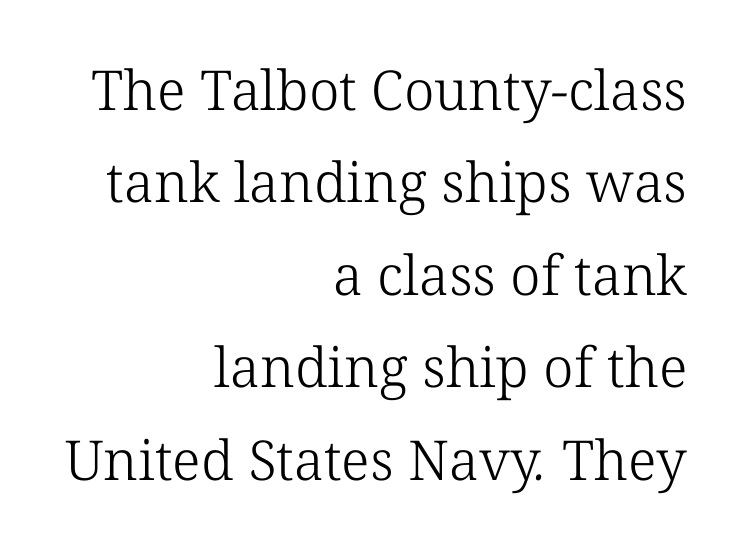
The image shows 55 px light serif type; set right-aligned, normal line spacing (1.68x), normal letter spacing, not underlined; low stroke contrast and a medium x-height.
